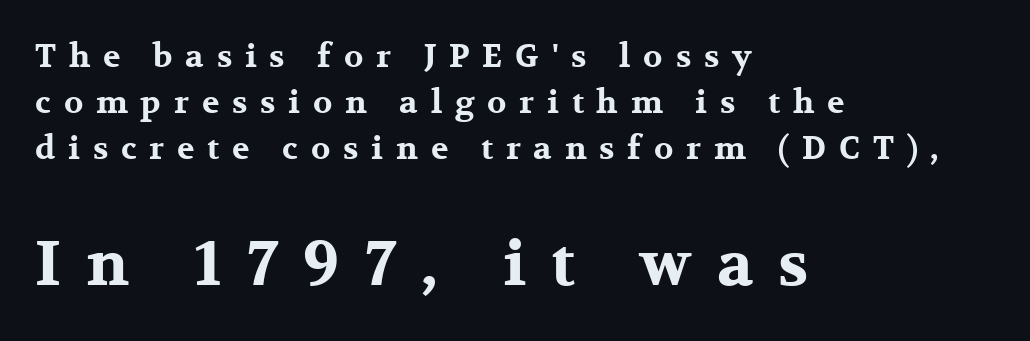
Q: Is the text bold? A: Yes.
Q: Is the text italic (slanted)? A: No, it is upright.
Q: Is the typeface a serif or a sans-serif typeface? A: Serif.
Q: Is the text underlined? A: No.
Q: How is the paragraph aligned? A: Left-aligned.
Q: Is the spacing between letters normal or unusually wide? A: Unusually wide.
Q: Is the spacing between lines tight, normal or loose? A: Normal.
Q: Which block of text is set in a larger size, the first (top) or the second (bottom)? A: The second (bottom) one.
Q: Width (condensed, normal, or wide)? A: Wide.
Q: Stroke contrast? A: Medium.
Q: x-height? A: Medium.
Q: Monospaced? A: No.
